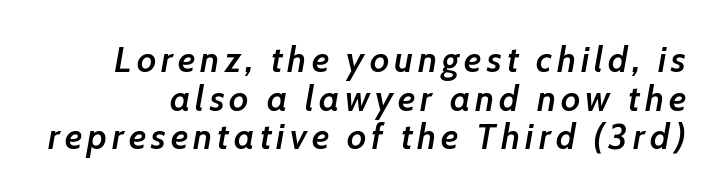
The image shows 36 px semibold type, italic (leaning right); set tight line spacing (1.07x), not underlined; low stroke contrast and a medium x-height.
